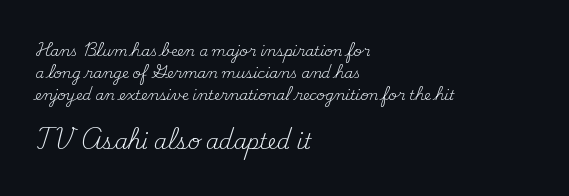
{"bold": "no", "underline": "no", "align": "left", "line_spacing": "normal", "line_spacing_ratio": 1.57, "letter_spacing": "normal", "letter_spacing_em": 0.0, "larger_block": "second", "size_ratio": 1.5, "glyph_px": 21}
